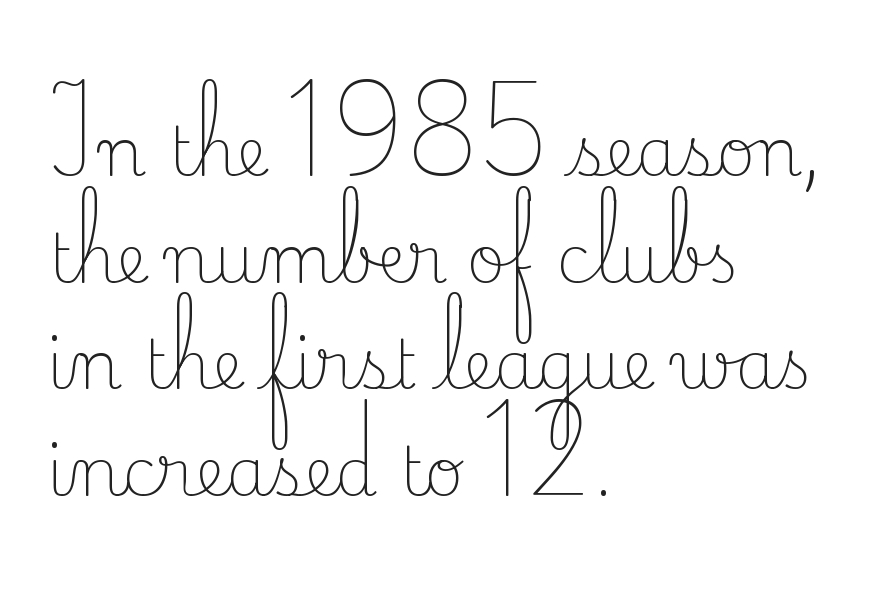
{"serif": "yes", "italic": "no", "bold": "no", "weight": "light", "width": "normal", "stroke_contrast": "low", "x_height": "small", "monospaced": "no", "underline": "no", "align": "left", "line_spacing": "normal", "line_spacing_ratio": 1.59, "letter_spacing": "normal", "letter_spacing_em": 0.0, "glyph_px": 67}
